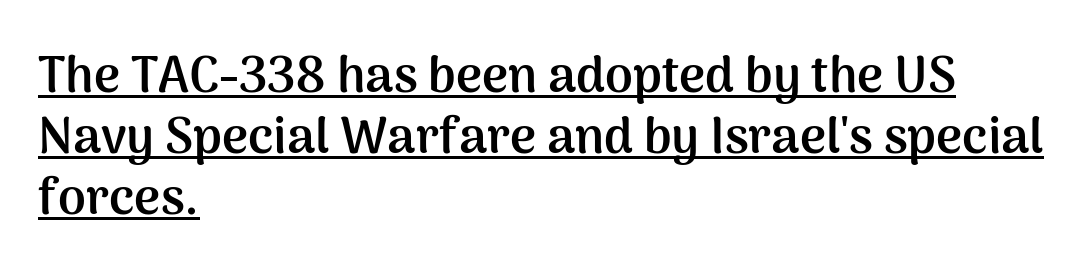
Q: Is the text bold? A: Yes.
Q: Is the text italic (slanted)? A: No, it is upright.
Q: Is the typeface a serif or a sans-serif typeface? A: Sans-serif.
Q: Is the text underlined? A: Yes.
Q: How is the paragraph aligned? A: Left-aligned.
Q: Is the spacing between letters normal or unusually wide? A: Normal.
Q: Width (condensed, normal, or wide)? A: Normal.
Q: Stroke contrast? A: Medium.
Q: x-height? A: Medium.
Q: Monospaced? A: No.
